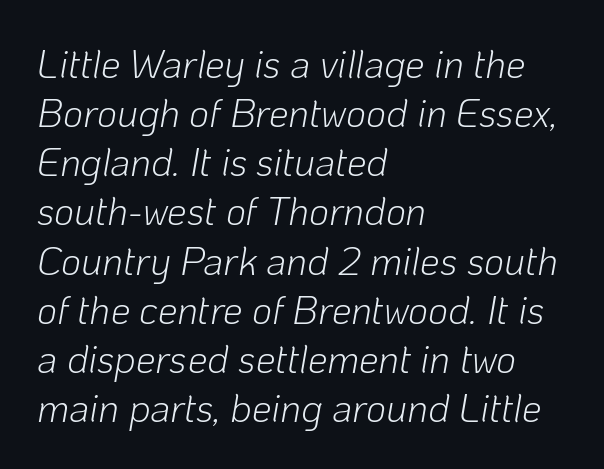
Vertical spacing — default. Nothing unusual about the tracking: characters are spaced as the font intends. The space directly below the letters is spotless. The letters look calm and open, with moderate or lighter stems. The compositor pushed each line to the left boundary.
